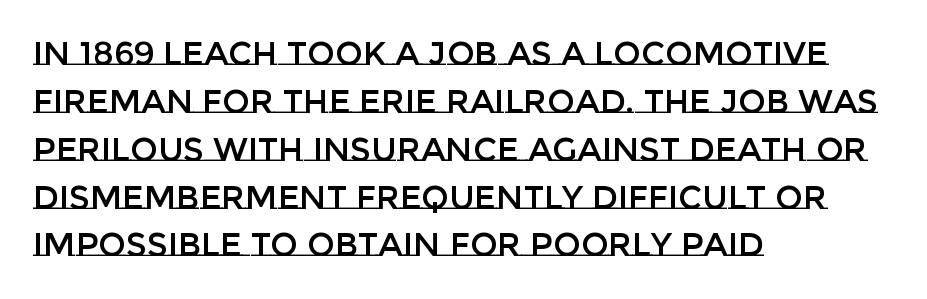
{"italic": "no", "width": "normal", "stroke_contrast": "low", "x_height": "large", "monospaced": "no", "underline": "no", "align": "left", "line_spacing": "normal", "line_spacing_ratio": 1.45, "letter_spacing": "normal", "letter_spacing_em": 0.0, "glyph_px": 33}
